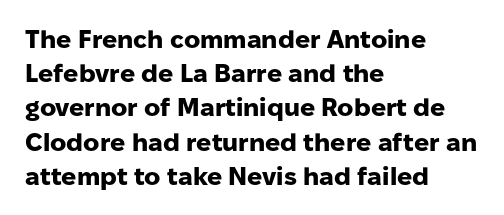
Q: Is the text bold? A: Yes.
Q: Is the text italic (slanted)? A: No, it is upright.
Q: Is the text underlined? A: No.
Q: How is the paragraph aligned? A: Left-aligned.
Q: Is the spacing between letters normal or unusually wide? A: Normal.
Q: Is the spacing between lines tight, normal or loose? A: Normal.
